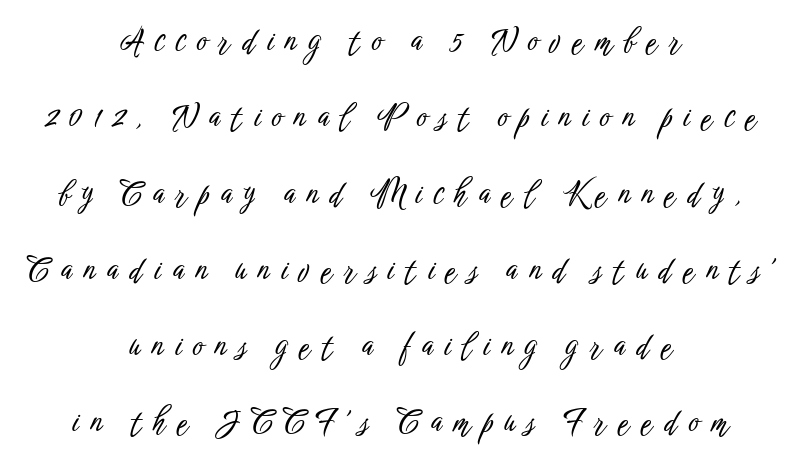
Q: Is the text italic (slanted)? A: Yes.
Q: Is the typeface a serif or a sans-serif typeface? A: Sans-serif.
Q: Is the text underlined? A: No.
Q: How is the paragraph aligned? A: Centered.
Q: Is the spacing between letters normal or unusually wide? A: Unusually wide.
Q: Is the spacing between lines tight, normal or loose? A: Loose.
Q: Width (condensed, normal, or wide)? A: Condensed.
Q: Stroke contrast? A: Low.
Q: x-height? A: Medium.
Q: Monospaced? A: No.
